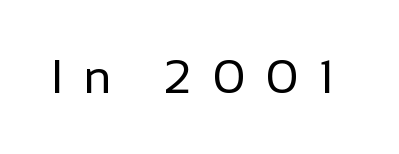
{"serif": "no", "italic": "no", "bold": "no", "weight": "regular", "width": "normal", "stroke_contrast": "low", "x_height": "medium", "monospaced": "no", "underline": "no", "letter_spacing": "wide", "letter_spacing_em": 0.44, "glyph_px": 47}
